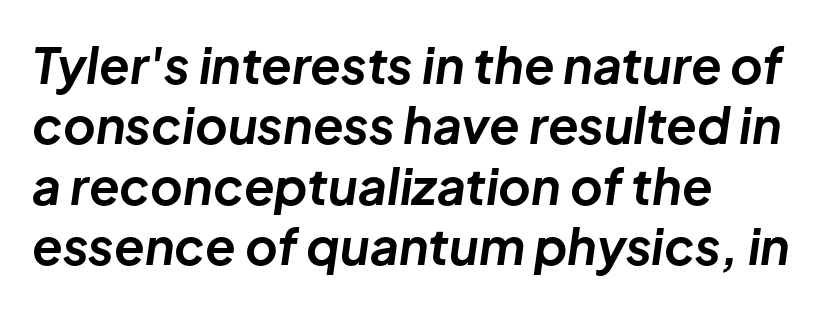
The image shows 50 px bold type, italic (leaning right); set left-aligned, line spacing 1.21x, normal letter spacing, not underlined; low stroke contrast and a medium x-height.
